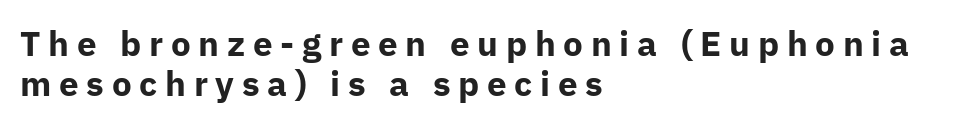
{"serif": "no", "italic": "no", "bold": "yes", "weight": "bold", "width": "normal", "stroke_contrast": "low", "x_height": "medium", "monospaced": "no", "underline": "no", "align": "left", "line_spacing": "tight", "line_spacing_ratio": 1.13, "letter_spacing": "wide", "letter_spacing_em": 0.22, "glyph_px": 35}
